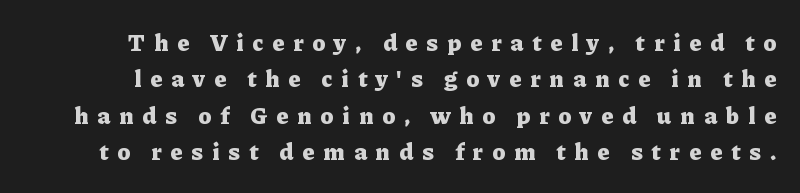
Is there any slant? The stems are plumb. Words appear elongated and porous because spacing is wide. Students, this is bold: see how much ink each stroke carries. This sample keeps an unexceptional amount of space between lines. Has an underline been added? It has not.
